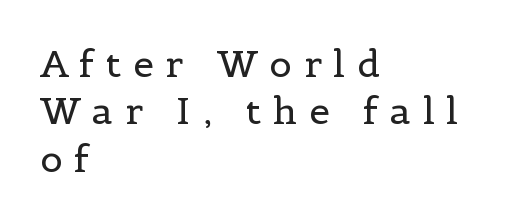
Notice how descenders clear the ascenders below comfortably — that's standard leading. A quiet, ordinary-to-light weight characterises the typeface. This rendering widens character spacing well past its baseline value. Style check: upright. You could not count columns in this text — the font is proportionally spaced.
